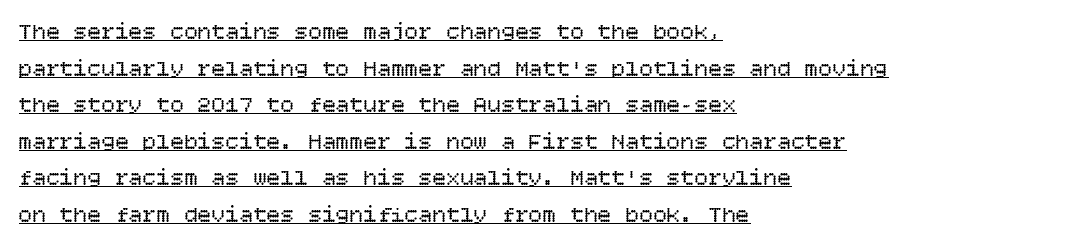
Regarding leading, the lines here are spaced in the standard way. Observe the ordinary spacing: letters are neighbours, not strangers. Weight: regular or lighter. The specimen includes a rule beneath the text block's lines. These lines were composed using upright roman letters.
